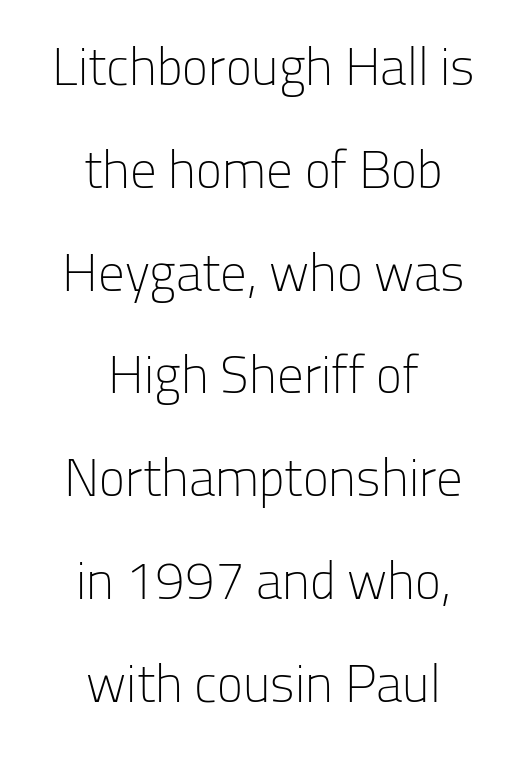
The image shows 53 px light sans-serif type, upright; set centered, loose line spacing (1.94x), normal letter spacing, not underlined; low stroke contrast and a medium x-height.
